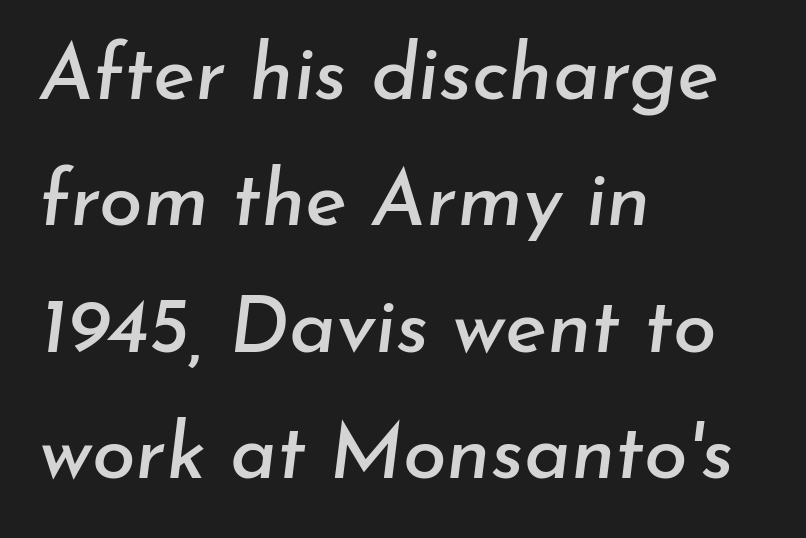
Horizontal bands of white between lines are of average thickness. Horizontally, the lines are justified to the leading edge only. The axis of the letterforms is tilted away from vertical. This sample has the flowing, uneven cadence of proportional lettering. Words appear dense and cohesive because spacing is normal. Quick note: underline off.
